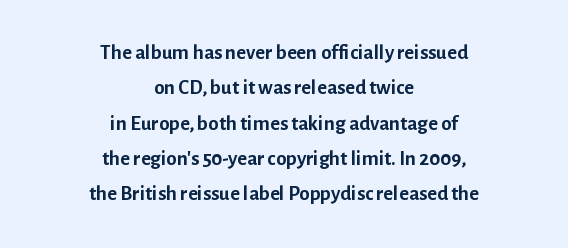
The image shows 21 px bold type, upright; set centered, normal line spacing (1.68x), normal letter spacing, not underlined.
